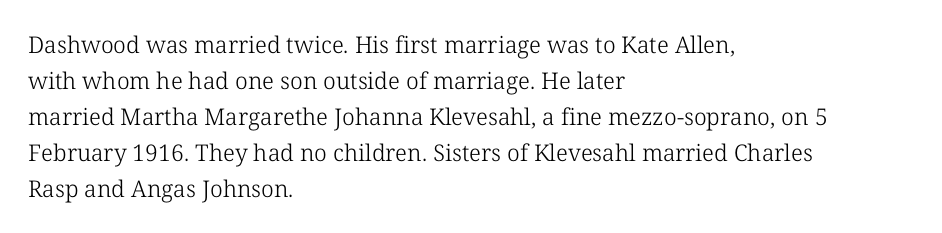
The image shows 23 px text type, upright; set left-aligned, normal line spacing (1.57x), normal letter spacing, not underlined.
